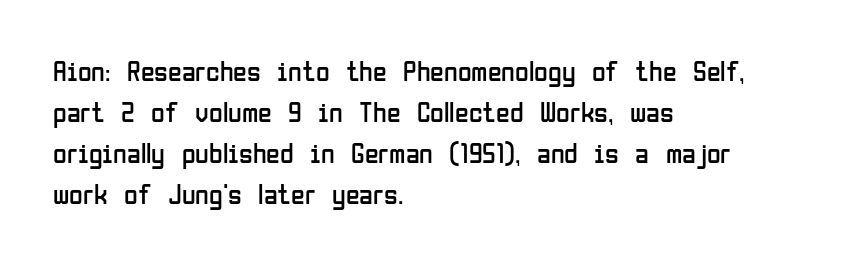
The image shows 28 px regular-weight, condensed sans-serif type, upright; set left-aligned, normal line spacing (1.47x), normal letter spacing, not underlined; low stroke contrast and a medium x-height.
